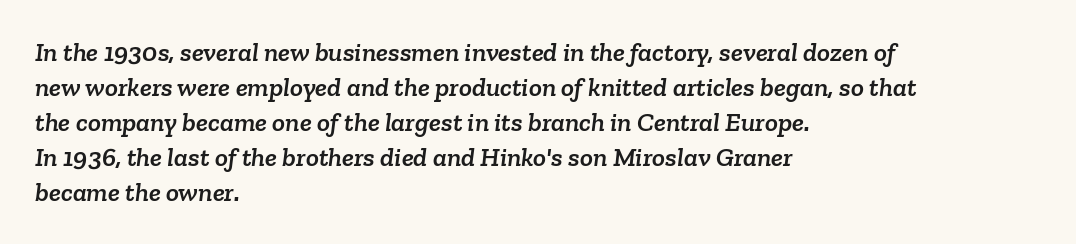
The image shows 27 px text type; set left-aligned, normal line spacing (1.3x), normal letter spacing, not underlined.
